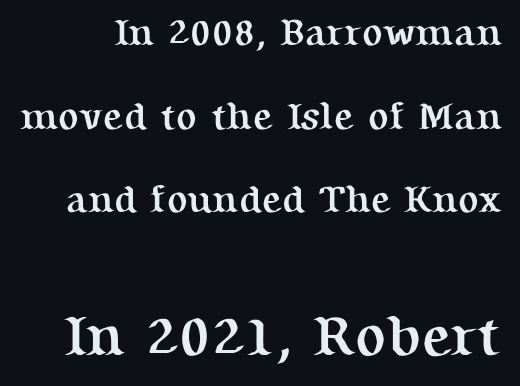
This sample has the flowing, uneven cadence of proportional lettering. It's the straight-up-and-down kind of type. Default kerning and tracking; the words read as compact shapes. Of the two passages, the one underneath uses the larger point size. The type family on display is of the serif kind. The words here are not underlined.
